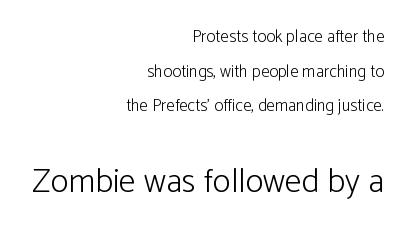
Q: Is the text bold? A: No.
Q: Is the text italic (slanted)? A: No, it is upright.
Q: Is the typeface a serif or a sans-serif typeface? A: Sans-serif.
Q: Is the text underlined? A: No.
Q: How is the paragraph aligned? A: Right-aligned.
Q: Is the spacing between letters normal or unusually wide? A: Normal.
Q: Is the spacing between lines tight, normal or loose? A: Loose.
Q: Which block of text is set in a larger size, the first (top) or the second (bottom)? A: The second (bottom) one.
Q: Width (condensed, normal, or wide)? A: Normal.
Q: Stroke contrast? A: Low.
Q: x-height? A: Medium.
Q: Monospaced? A: No.
